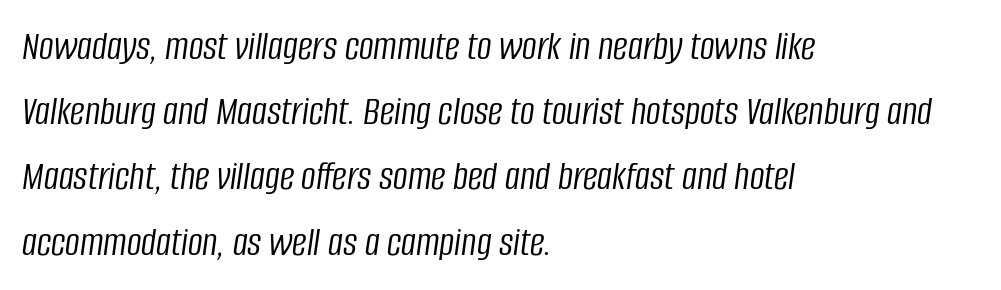
Type without underlining. A typesetter would call this zero additional tracking. Ink coverage per letter is moderate at most. The rendering anchors every line to the left-hand side. Looks like regular typesetting: each glyph gets only the width it needs.
